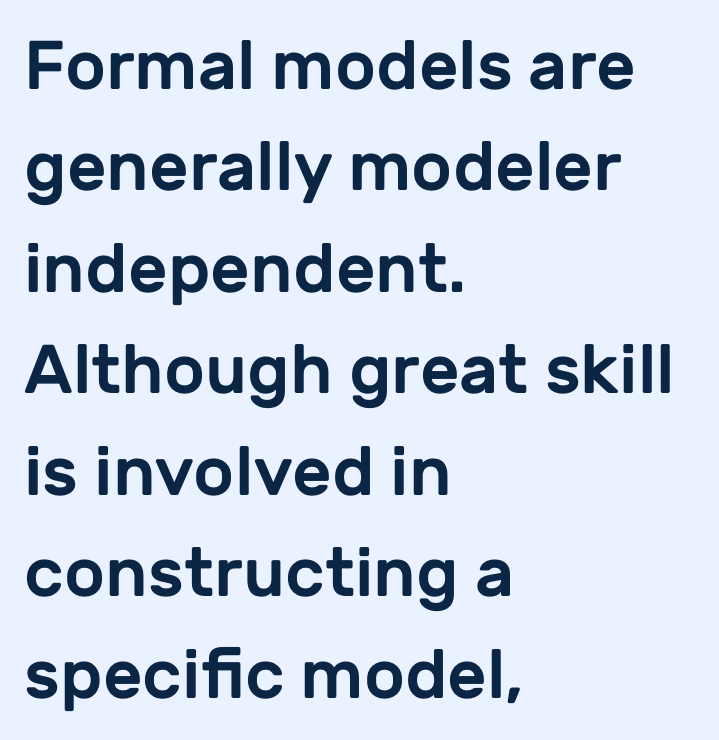
{"serif": "no", "italic": "no", "width": "normal", "stroke_contrast": "low", "x_height": "medium", "monospaced": "no", "underline": "no", "align": "left", "line_spacing": "normal", "line_spacing_ratio": 1.47, "letter_spacing": "normal", "letter_spacing_em": 0.0, "glyph_px": 69}
